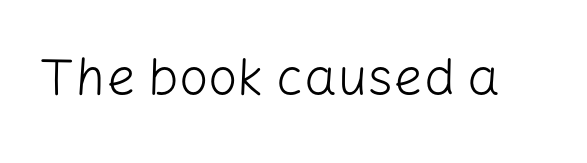
The image shows 52 px light sans-serif type, upright; set normal letter spacing, not underlined; low stroke contrast and a medium x-height.
